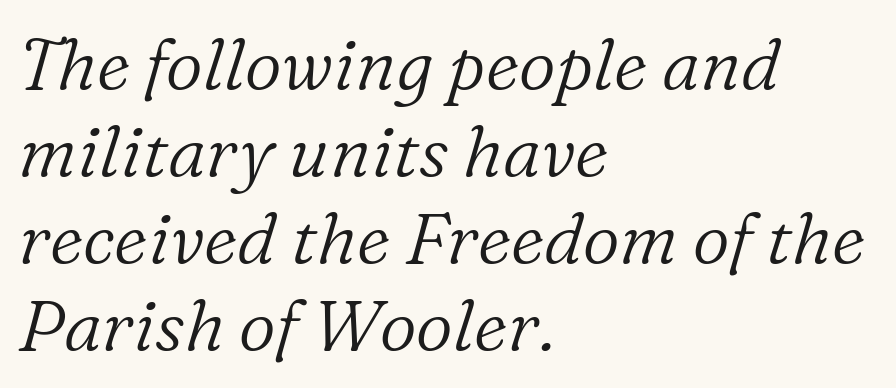
The text block is weighted toward the left margin, trailing off unevenly rightward. Each letter keeps its own natural width here, so spacing adapts to shape. An italicized treatment has been applied to the whole sample. Stroke mass is kept to a normal reading level or below. Old-style or modern, the face here clearly has serifs. The space directly below the letters is spotless.
